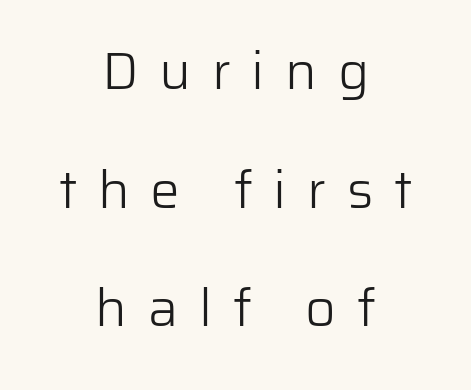
Honestly, the rows look like they've been pulled way apart. This rendering employs a face without finishing strokes, i.e., a sans-serif. Only glyphs here, with clear space below each row. Spacing verdict: proportional, widths tailored to each character. Heaviness? Minimal to ordinary, like unemphasized prose. Compared with a flush-left layout, this one balances lines on the center instead.
